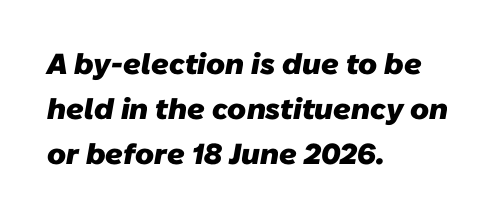
{"serif": "no", "bold": "yes", "weight": "heavy", "width": "normal", "stroke_contrast": "low", "x_height": "medium", "monospaced": "no", "underline": "no", "align": "left", "line_spacing": "normal", "line_spacing_ratio": 1.55, "letter_spacing": "normal", "letter_spacing_em": 0.0, "glyph_px": 29}
